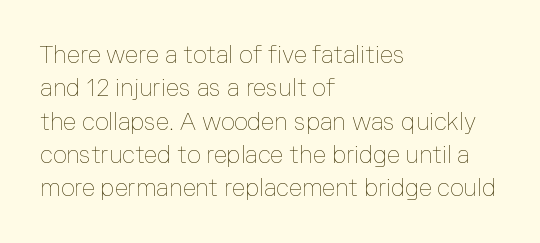
{"italic": "no", "bold": "no", "underline": "no", "align": "left", "line_spacing": "normal", "line_spacing_ratio": 1.39, "letter_spacing": "normal", "letter_spacing_em": 0.0, "glyph_px": 24}
